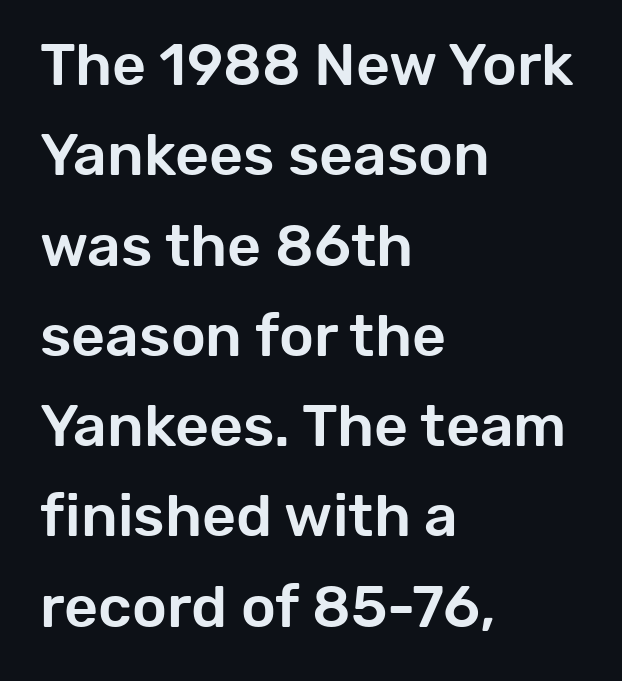
Q: Is the text italic (slanted)? A: No, it is upright.
Q: Is the typeface a serif or a sans-serif typeface? A: Sans-serif.
Q: Is the text underlined? A: No.
Q: How is the paragraph aligned? A: Left-aligned.
Q: Is the spacing between letters normal or unusually wide? A: Normal.
Q: Is the spacing between lines tight, normal or loose? A: Normal.
Q: Width (condensed, normal, or wide)? A: Normal.
Q: Stroke contrast? A: Low.
Q: x-height? A: Medium.
Q: Monospaced? A: No.
